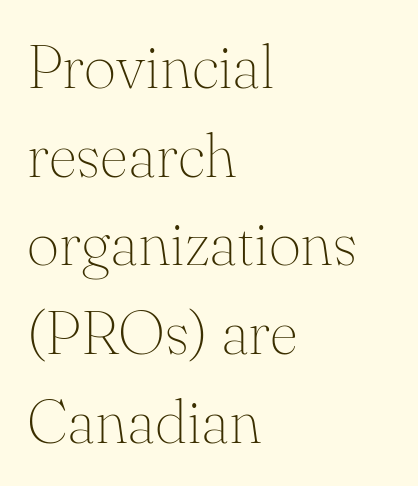
{"serif": "yes", "italic": "no", "bold": "no", "weight": "thin", "width": "normal", "stroke_contrast": "medium", "x_height": "small", "monospaced": "no", "underline": "no", "align": "left", "line_spacing": "normal", "line_spacing_ratio": 1.43, "letter_spacing": "normal", "letter_spacing_em": 0.0, "glyph_px": 62}
